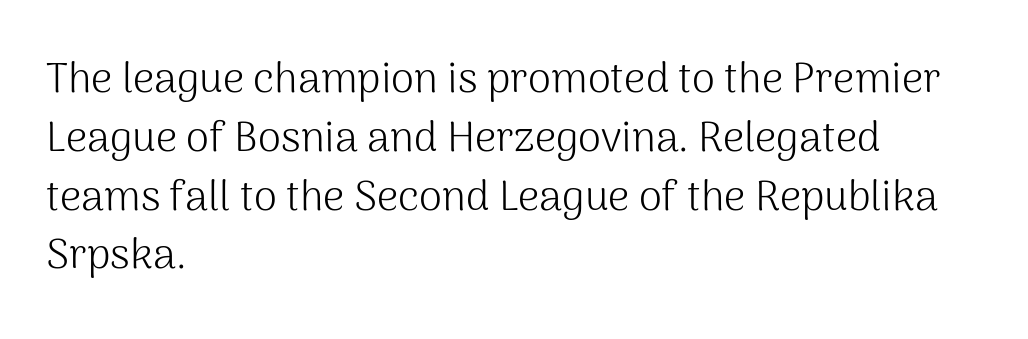
{"serif": "no", "italic": "no", "bold": "no", "weight": "light", "width": "normal", "stroke_contrast": "medium", "x_height": "medium", "monospaced": "no", "underline": "no", "align": "left", "line_spacing": "normal", "line_spacing_ratio": 1.4, "letter_spacing": "normal", "letter_spacing_em": 0.0, "glyph_px": 42}
